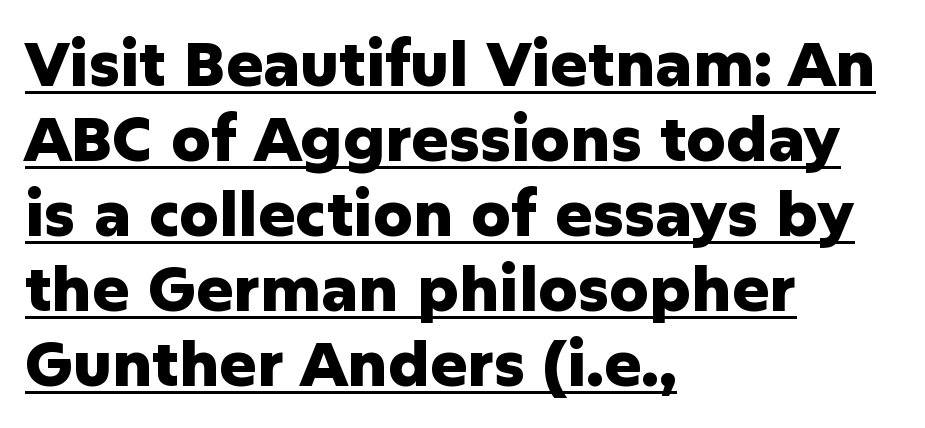
The image shows 62 px heavy sans-serif type, upright; set left-aligned, line spacing 1.21x, normal letter spacing, underlined; low stroke contrast and a medium x-height.
